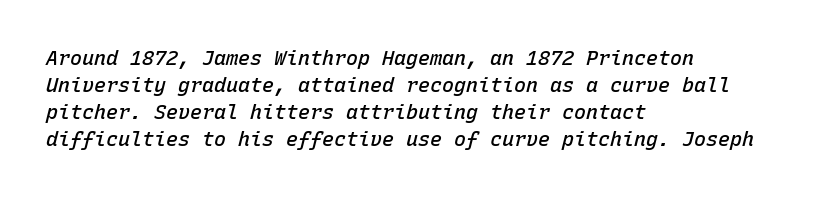
There's an unmistakable incline to the writing here. One glance says typical: line gaps are just what's usual. These words are printed semibold, heavier than regular yet not bold. This sample uses plain, unmodified letter spacing. Glance below the letters and you will spot only blank space.
